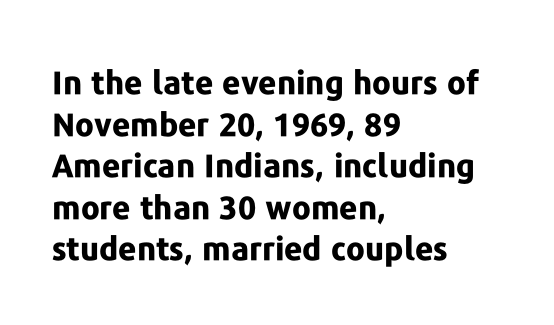
Vertically, the passage feels balanced, rows spaced as you'd expect. Layout note: lines flush left. The face used here is a sans, in the tradition of grotesques and geometrics. What stands out about the letter spacing? Nothing — it is the standard amount.
